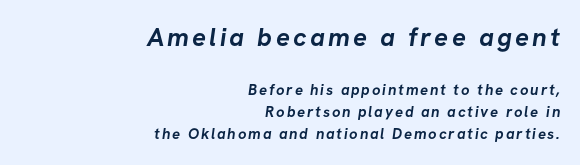
Q: Is the text bold? A: Yes.
Q: Is the text underlined? A: No.
Q: How is the paragraph aligned? A: Right-aligned.
Q: Is the spacing between lines tight, normal or loose? A: Normal.
Q: Which block of text is set in a larger size, the first (top) or the second (bottom)? A: The first (top) one.
